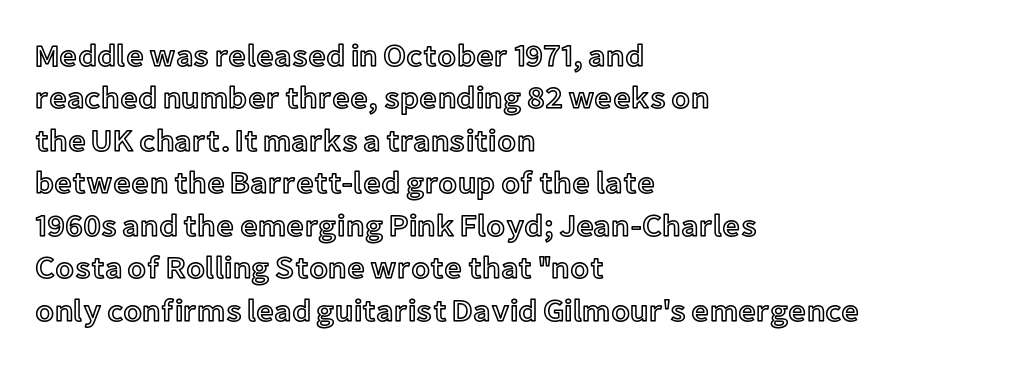
Q: Is the text italic (slanted)? A: No, it is upright.
Q: Is the text underlined? A: No.
Q: How is the paragraph aligned? A: Left-aligned.
Q: Is the spacing between letters normal or unusually wide? A: Normal.
Q: Is the spacing between lines tight, normal or loose? A: Normal.
Q: Width (condensed, normal, or wide)? A: Normal.
Q: x-height? A: Medium.
Q: Monospaced? A: No.
